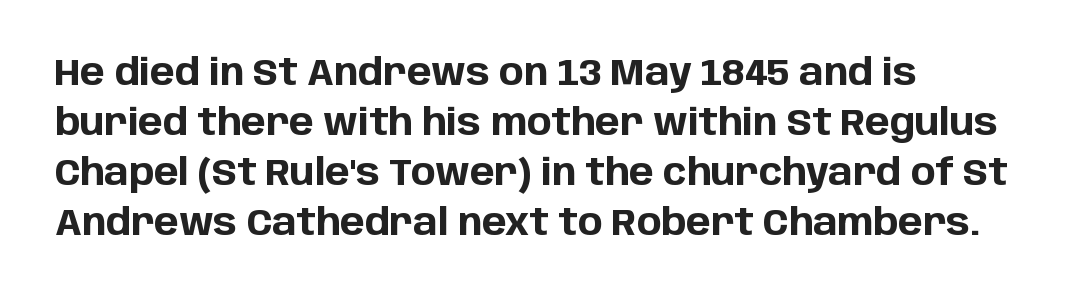
The image shows 37 px bold sans-serif type, upright; set left-aligned, normal line spacing (1.35x), normal letter spacing, not underlined; low stroke contrast and a large x-height.
